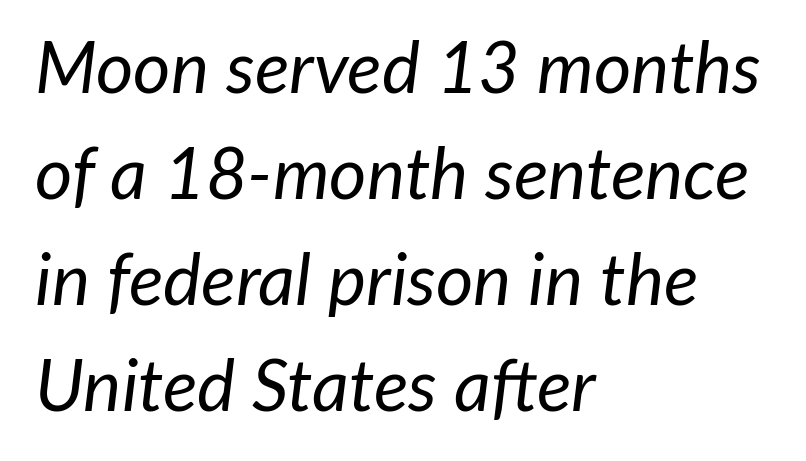
Q: Is the text bold? A: No.
Q: Is the text italic (slanted)? A: Yes, it leans right by about 7 degrees.
Q: Is the text underlined? A: No.
Q: How is the paragraph aligned? A: Left-aligned.
Q: Is the spacing between letters normal or unusually wide? A: Normal.
Q: Is the spacing between lines tight, normal or loose? A: Normal.
Q: Width (condensed, normal, or wide)? A: Normal.
Q: Stroke contrast? A: Low.
Q: x-height? A: Medium.
Q: Monospaced? A: No.
